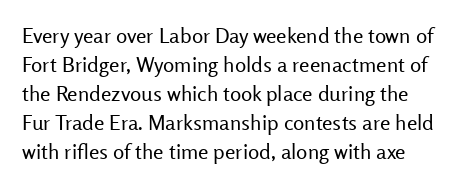
{"italic": "no", "bold": "no", "underline": "no", "line_spacing": "normal", "line_spacing_ratio": 1.38, "letter_spacing": "normal", "letter_spacing_em": 0.0, "glyph_px": 21}
